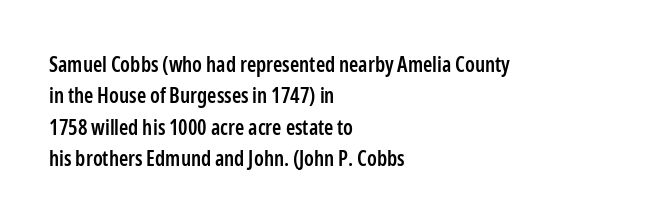
The glyphs have the mass of a demibold cut, below bold. The compositor pushed each line to the left boundary. The passage shown is not underscored anywhere. Caption: standard tracking, unaltered. Reading down the column, the eye jumps a familiar distance to each next line. The axis of the letterforms is exactly vertical.
